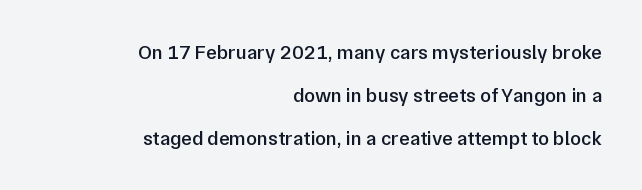
Q: Is the text bold? A: Semi-bold.
Q: Is the text italic (slanted)? A: No, it is upright.
Q: Is the text underlined? A: No.
Q: How is the paragraph aligned? A: Right-aligned.
Q: Is the spacing between letters normal or unusually wide? A: Normal.
Q: Is the spacing between lines tight, normal or loose? A: Loose.
